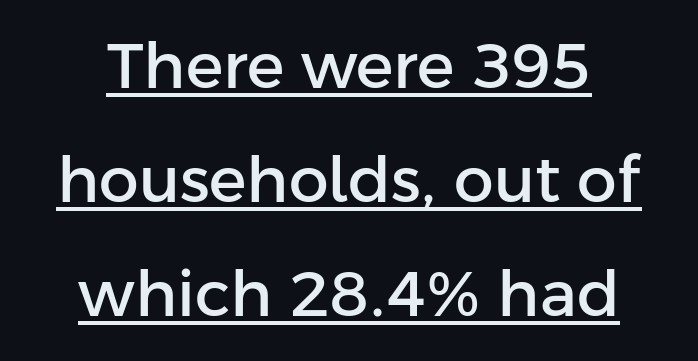
The image shows 63 px sans-serif type, upright; set centered, line spacing 1.81x, normal letter spacing, underlined; low stroke contrast and a medium x-height.
